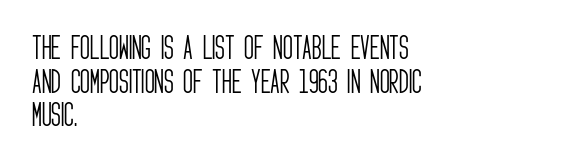
{"italic": "no", "bold": "no", "underline": "no", "align": "left", "line_spacing": "normal", "line_spacing_ratio": 1.25, "letter_spacing": "normal", "letter_spacing_em": 0.0, "glyph_px": 27}
